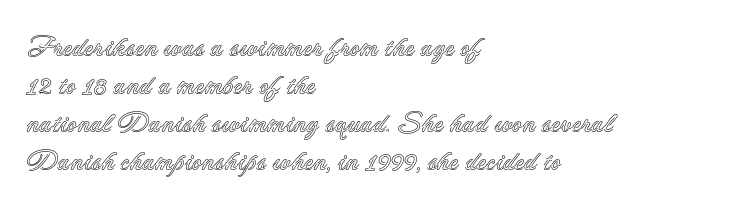
Q: Is the text italic (slanted)? A: Yes.
Q: Is the text underlined? A: No.
Q: How is the paragraph aligned? A: Left-aligned.
Q: Is the spacing between letters normal or unusually wide? A: Normal.
Q: Is the spacing between lines tight, normal or loose? A: Normal.
